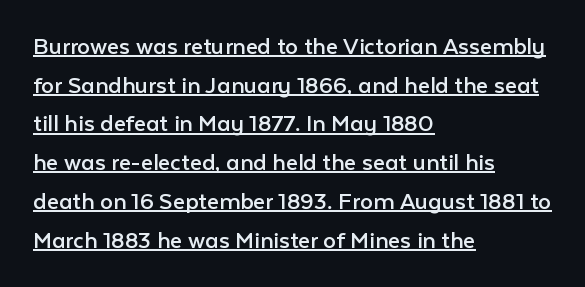
Ink coverage per letter is moderate at most. You can see a thin bar hugging the bottom of the glyphs. Every row of glyphs begins at an identical x-position on the left. The block of text has a typical density, with ordinary space between rows. No italicization has been applied; the sample stays upright.
